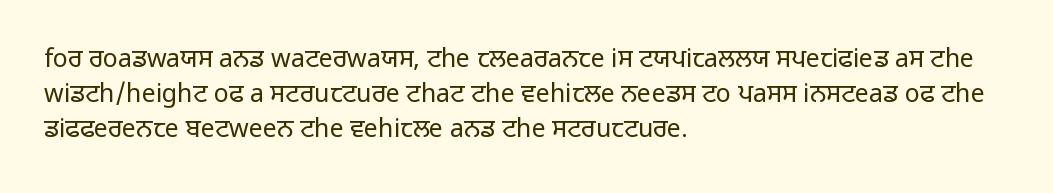
Weight: not bold — regular or lighter. Summary of vertical rhythm: regular, with standard interline spacing. Italic? Not at all — the glyphs are vertical. Words appear dense and cohesive because spacing is normal. Glance below the letters and you will spot only blank space.
